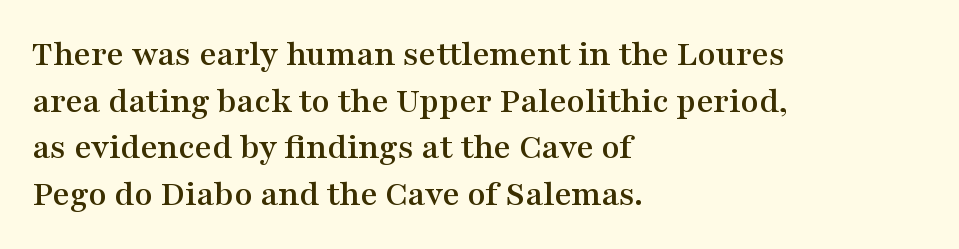
{"serif": "yes", "italic": "no", "width": "wide", "stroke_contrast": "medium", "x_height": "medium", "monospaced": "no", "underline": "no", "align": "left", "line_spacing": "normal", "line_spacing_ratio": 1.26, "letter_spacing": "normal", "letter_spacing_em": 0.0, "glyph_px": 37}
